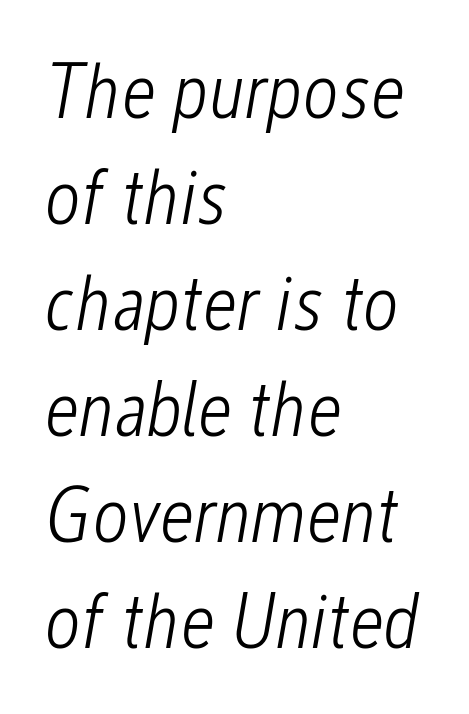
The typeface has the unassuming heft of standard copy or less. The foot of each line stays bare and open. Whoever set this chose a conventional vertical rhythm. In CSS terms this would be text-align: left. These lines are rendered in a variable-pitch font. The gaps between neighbouring characters are ordinary and unremarkable.
